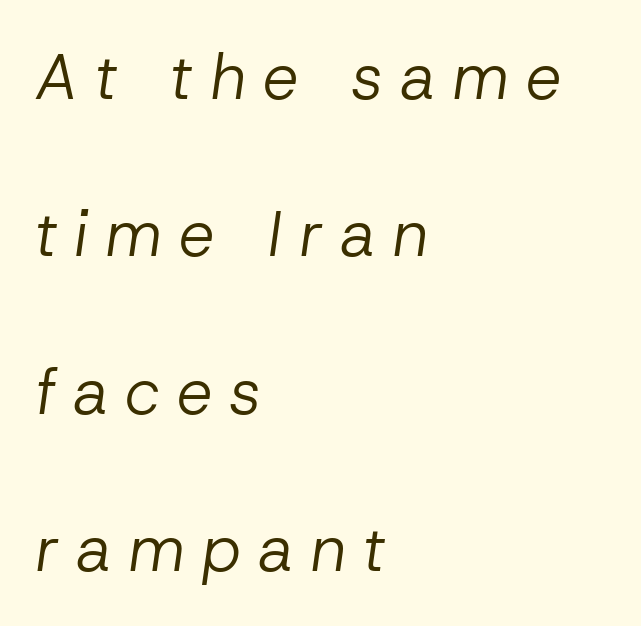
Regarding leading, the lines here are spaced well apart. Bold? No — there's no thickening of the strokes. The tracking jumps out immediately: characters are airy and widely separated. The text carries the slant typical of an italic or oblique font. Visually the block forms a straight wall on the left and a jagged coastline on the right.
